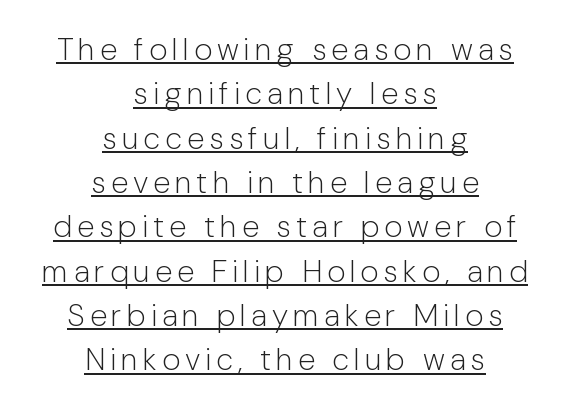
Note: no serifs on the glyphs. Bold? No — there's no thickening of the strokes. How would I describe the line gaps? Plain and ordinary. No italicization has been applied; the sample stays upright. Layout note: lines centered.
